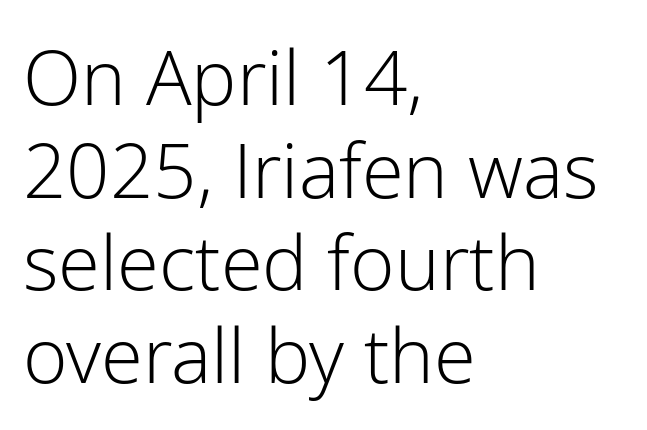
The image shows 76 px light sans-serif type, upright; set left-aligned, line spacing 1.22x, normal letter spacing, not underlined; low stroke contrast and a medium x-height.
